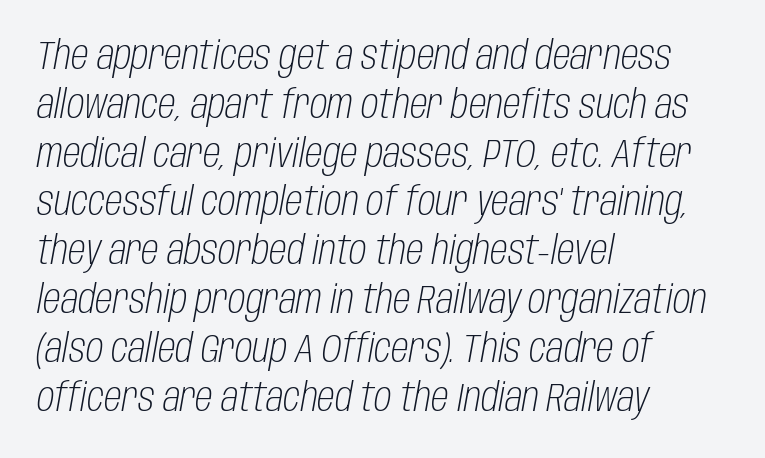
The image shows 40 px light, condensed type, italic (leaning right); set left-aligned, line spacing 1.22x, normal letter spacing, not underlined; low stroke contrast and a large x-height.
